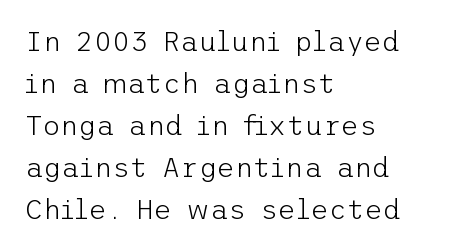
The type is set solid horizontally, with unmodified tracking. The font's upright variant was chosen for this text. The line-height multiplier appears to be the usual default. Examine the stroke ends and you'll find no serifs.
